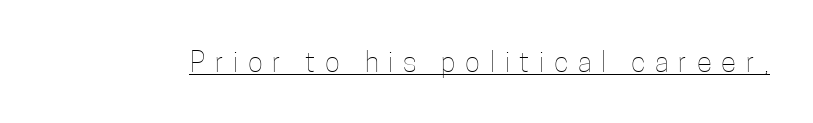
The letters stand upright; this is a roman face. The typesetting does not lean heavy: it is not bold. Tracking value appears strongly positive — letters spread wide. Each letter keeps its own natural width here, so spacing adapts to shape. Is there an underline? Yes — a line sits under the letters.
